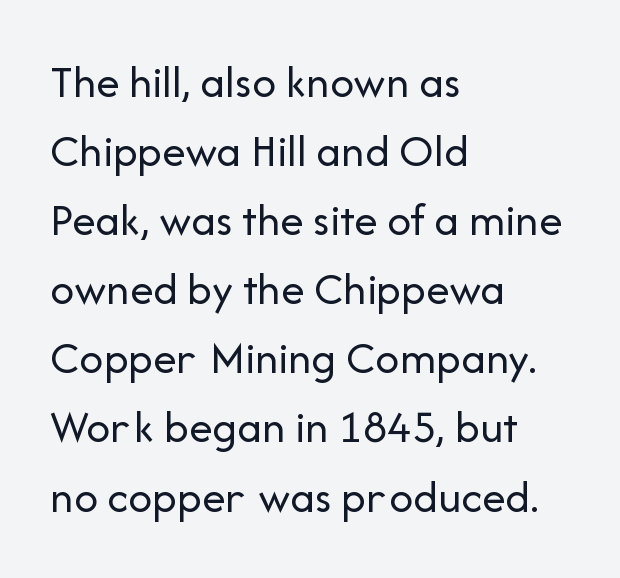
{"serif": "no", "italic": "no", "bold": "no", "weight": "regular", "width": "normal", "stroke_contrast": "low", "x_height": "medium", "monospaced": "no", "underline": "no", "align": "left", "line_spacing": "normal", "line_spacing_ratio": 1.47, "letter_spacing": "normal", "letter_spacing_em": 0.0, "glyph_px": 47}
